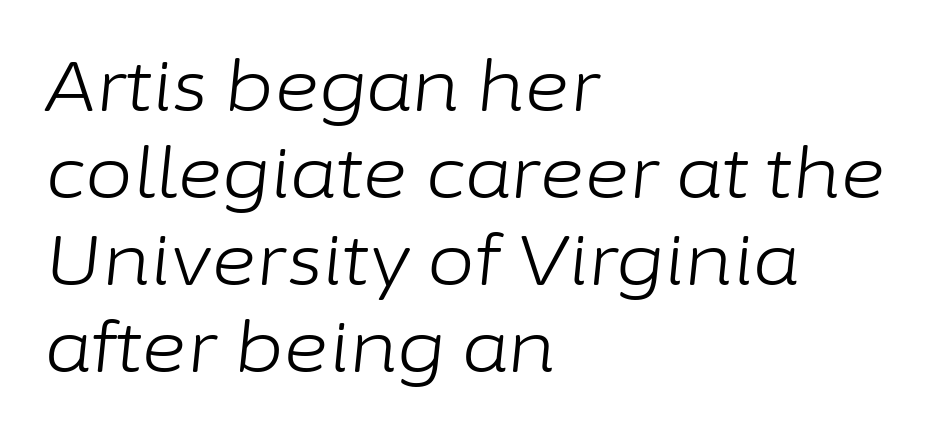
Q: Is the text bold? A: No.
Q: Is the text italic (slanted)? A: Yes, it leans right by about 6 degrees.
Q: Is the text underlined? A: No.
Q: How is the paragraph aligned? A: Left-aligned.
Q: Is the spacing between letters normal or unusually wide? A: Normal.
Q: Is the spacing between lines tight, normal or loose? A: Normal.
Q: Width (condensed, normal, or wide)? A: Normal.
Q: Stroke contrast? A: Low.
Q: x-height? A: Medium.
Q: Monospaced? A: No.
